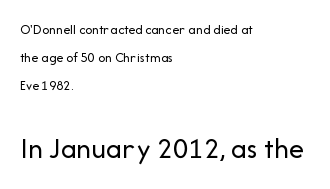
The image shows 30 px regular-weight sans-serif type, upright; set left-aligned, loose line spacing (2.01x), normal letter spacing, not underlined; the second (bottom) block is 2.14x larger; low stroke contrast and a medium x-height.
